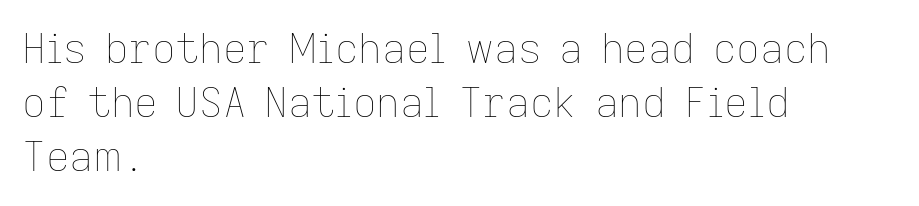
Heft: none added — not bold. Plain, unruled lines of type. A normal amount of white space separates one row of letters from the next. Where is the straight margin? On the left. Characters follow at the spacing the type designer built in. Varying glyph widths throughout — classic text-font behaviour.
